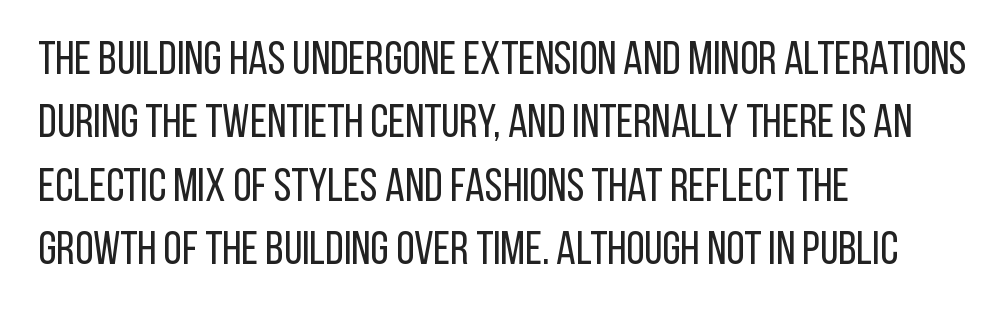
Q: Is the text bold? A: No.
Q: Is the text italic (slanted)? A: No, it is upright.
Q: Is the typeface a serif or a sans-serif typeface? A: Sans-serif.
Q: Is the text underlined? A: No.
Q: How is the paragraph aligned? A: Left-aligned.
Q: Is the spacing between letters normal or unusually wide? A: Normal.
Q: Is the spacing between lines tight, normal or loose? A: Normal.
Q: Width (condensed, normal, or wide)? A: Condensed.
Q: Stroke contrast? A: Low.
Q: x-height? A: Large.
Q: Monospaced? A: No.
